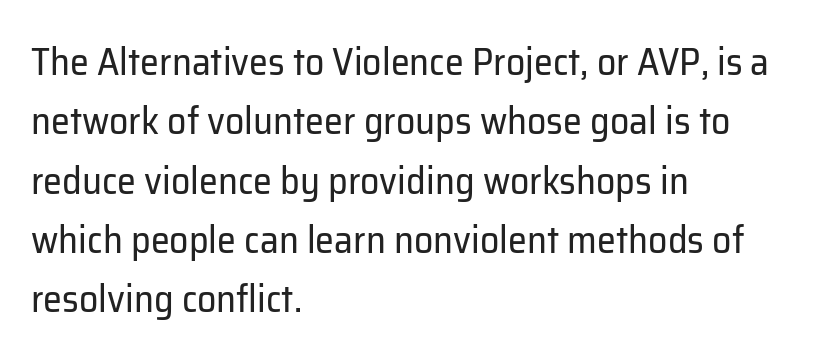
The image shows 38 px regular-weight sans-serif type, upright; set left-aligned, normal line spacing (1.56x), normal letter spacing, not underlined; low stroke contrast and a medium x-height.
